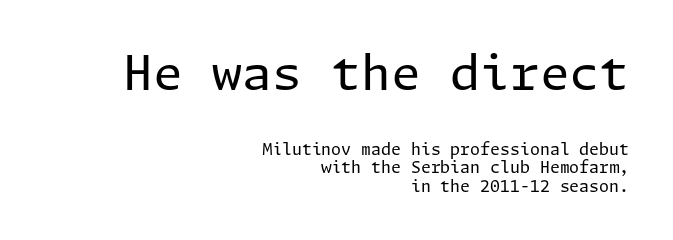
Q: Is the text bold? A: No.
Q: Is the text italic (slanted)? A: No, it is upright.
Q: Is the typeface a serif or a sans-serif typeface? A: Sans-serif.
Q: Is the text underlined? A: No.
Q: How is the paragraph aligned? A: Right-aligned.
Q: Is the spacing between letters normal or unusually wide? A: Normal.
Q: Which block of text is set in a larger size, the first (top) or the second (bottom)? A: The first (top) one.
Q: Width (condensed, normal, or wide)? A: Normal.
Q: Stroke contrast? A: Low.
Q: x-height? A: Medium.
